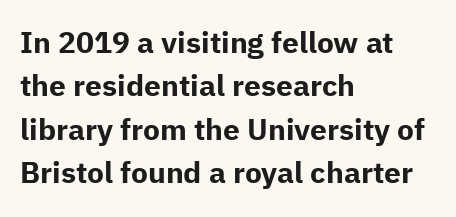
Words float on clear page, feet unadorned. Vertical strokes here are truly vertical. Typographic density is high because the face is bold. Spacing between characters is what you'd get straight out of the box. Every row of glyphs begins at an identical x-position on the left.
